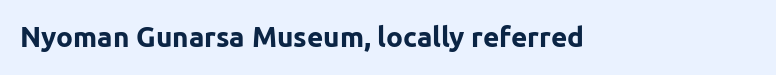
The image shows 28 px bold sans-serif type, upright; set normal letter spacing, not underlined; low stroke contrast and a medium x-height.
